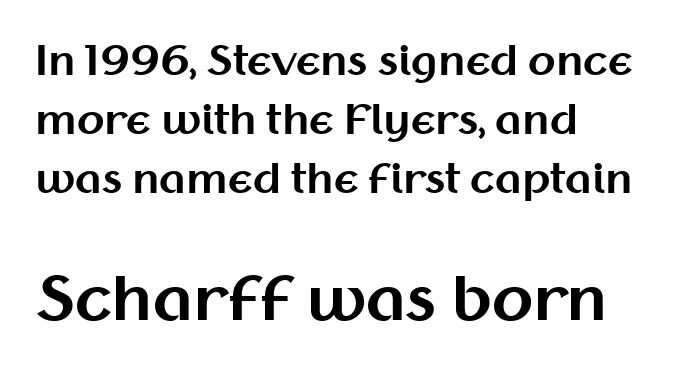
Q: Is the text bold? A: Yes.
Q: Is the text italic (slanted)? A: No, it is upright.
Q: Is the typeface a serif or a sans-serif typeface? A: Sans-serif.
Q: Is the text underlined? A: No.
Q: How is the paragraph aligned? A: Left-aligned.
Q: Is the spacing between letters normal or unusually wide? A: Normal.
Q: Is the spacing between lines tight, normal or loose? A: Normal.
Q: Which block of text is set in a larger size, the first (top) or the second (bottom)? A: The second (bottom) one.
Q: Width (condensed, normal, or wide)? A: Normal.
Q: Stroke contrast? A: Medium.
Q: x-height? A: Medium.
Q: Monospaced? A: No.
